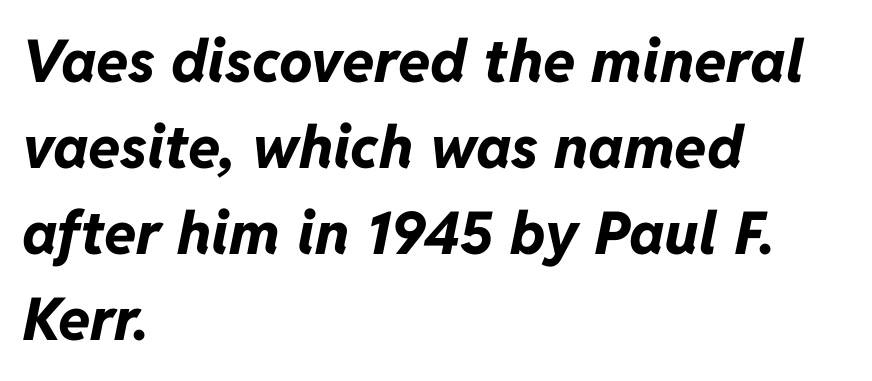
The image shows 59 px bold type, italic (leaning right); set left-aligned, normal line spacing (1.46x), normal letter spacing, not underlined; low stroke contrast and a medium x-height.
